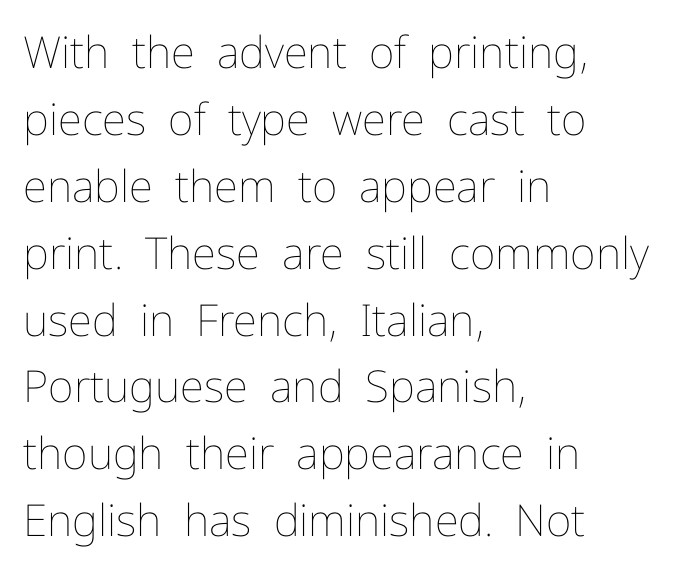
In CSS terms this would be text-align: left. Here the designer chose a conventional face with non-uniform glyph widths. This sample uses an upright cut, with every glyph sitting square on the baseline. The block of text has a typical density, with ordinary space between rows. Stems and bowls with no extra thickness — not bold.
